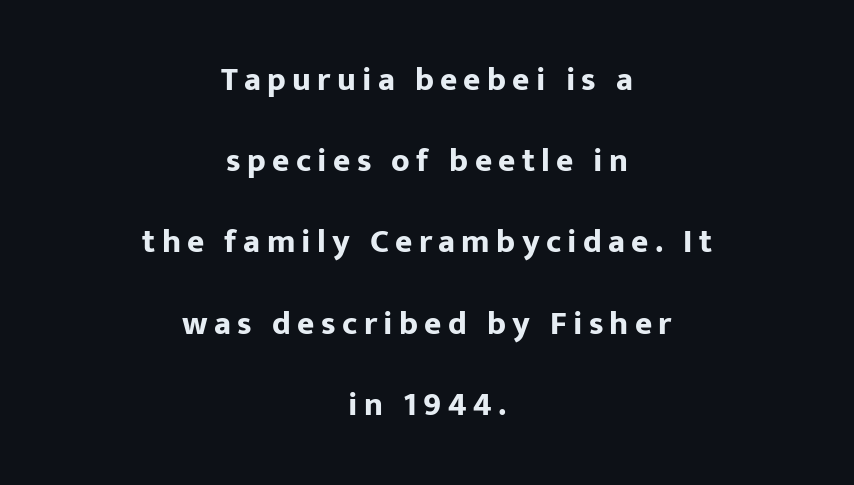
Q: Is the text bold? A: Yes.
Q: Is the text italic (slanted)? A: No, it is upright.
Q: Is the typeface a serif or a sans-serif typeface? A: Sans-serif.
Q: Is the text underlined? A: No.
Q: How is the paragraph aligned? A: Centered.
Q: Is the spacing between lines tight, normal or loose? A: Loose.
Q: Width (condensed, normal, or wide)? A: Normal.
Q: Stroke contrast? A: Low.
Q: x-height? A: Medium.
Q: Monospaced? A: No.
